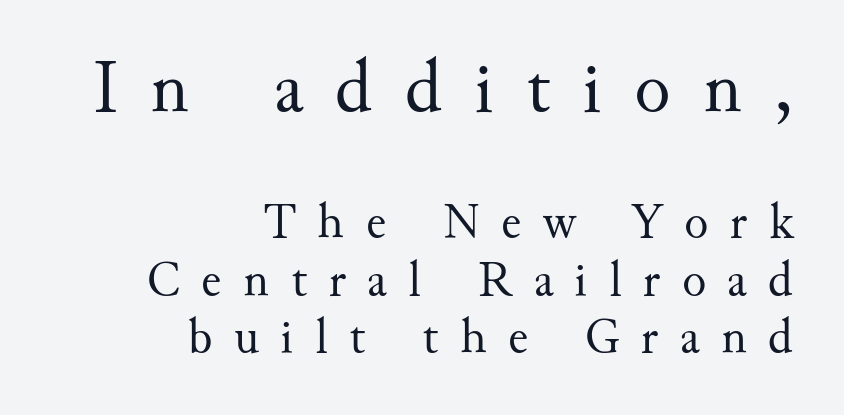
{"serif": "yes", "italic": "no", "bold": "no", "weight": "regular", "width": "normal", "stroke_contrast": "medium", "x_height": "small", "monospaced": "no", "underline": "no", "align": "right", "line_spacing": "tight", "line_spacing_ratio": 1.15, "letter_spacing": "wide", "letter_spacing_em": 0.43, "larger_block": "first", "size_ratio": 1.5, "glyph_px": 75}
